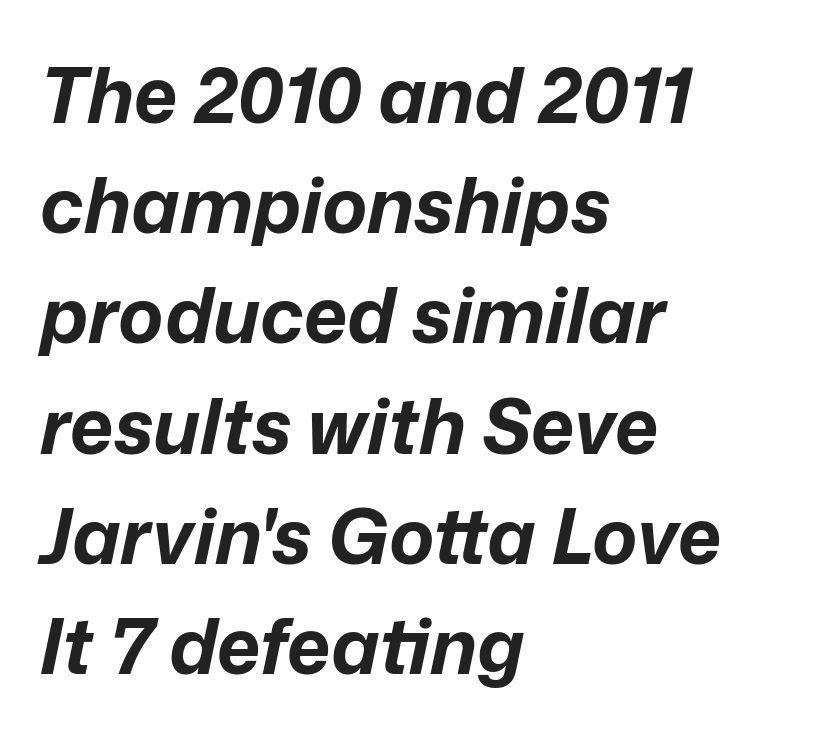
The image shows 76 px bold type, italic (leaning right); set left-aligned, normal line spacing (1.45x), normal letter spacing, not underlined; low stroke contrast and a medium x-height.
